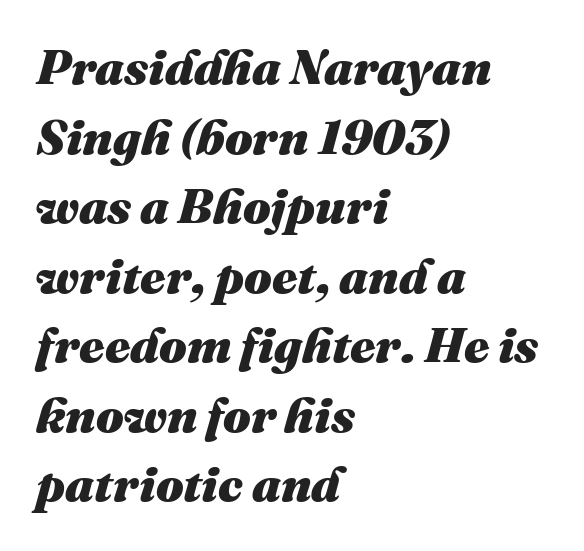
{"italic": "yes", "lean": "right", "slant_degrees": 16, "bold": "yes", "weight": "heavy", "width": "normal", "stroke_contrast": "medium", "x_height": "medium", "monospaced": "no", "underline": "no", "align": "left", "line_spacing": "normal", "line_spacing_ratio": 1.42, "letter_spacing": "normal", "letter_spacing_em": 0.0, "glyph_px": 49}
